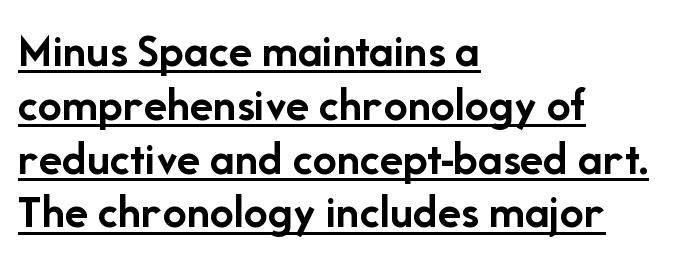
The image shows 48 px semibold sans-serif type, upright; set left-aligned, tight line spacing (1.12x), normal letter spacing, underlined; low stroke contrast and a medium x-height.
